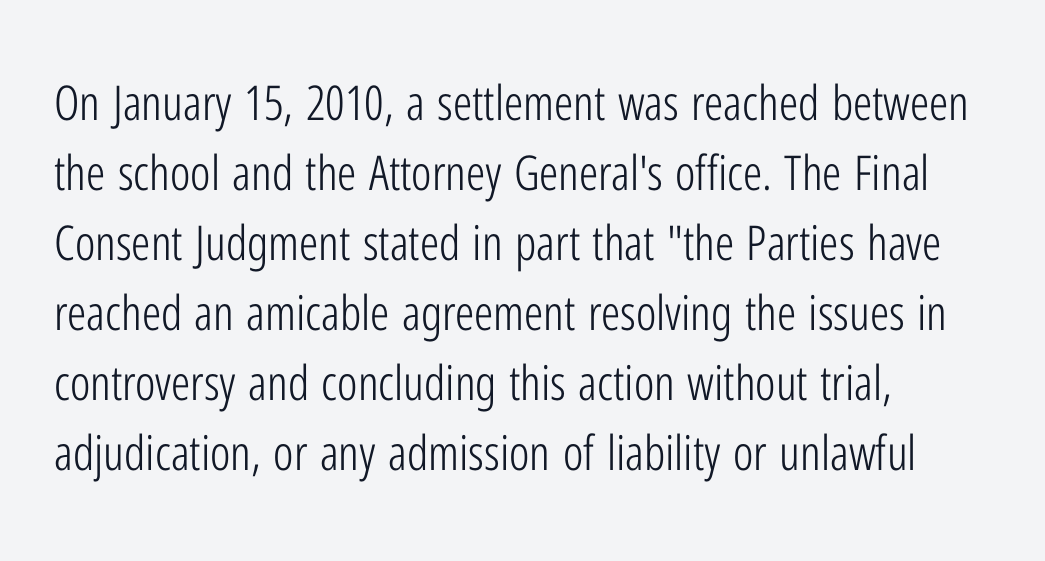
Is the letter spacing exaggerated? No — it looks like the ordinary default. These lines sit exactly where default settings would place them. These lines are composed in type without serifs. Every character sits straight up, as roman type does. Horizontal alignment here is leftward, the default for most running prose. Underline: absent.
